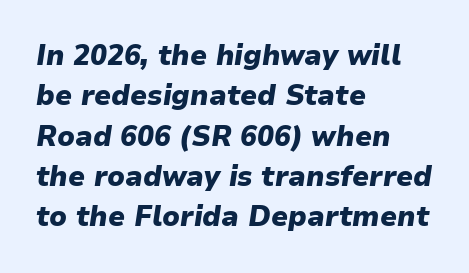
The image shows 28 px heavy type, italic (leaning right); set left-aligned, normal line spacing (1.44x), normal letter spacing, not underlined; low stroke contrast and a medium x-height.
